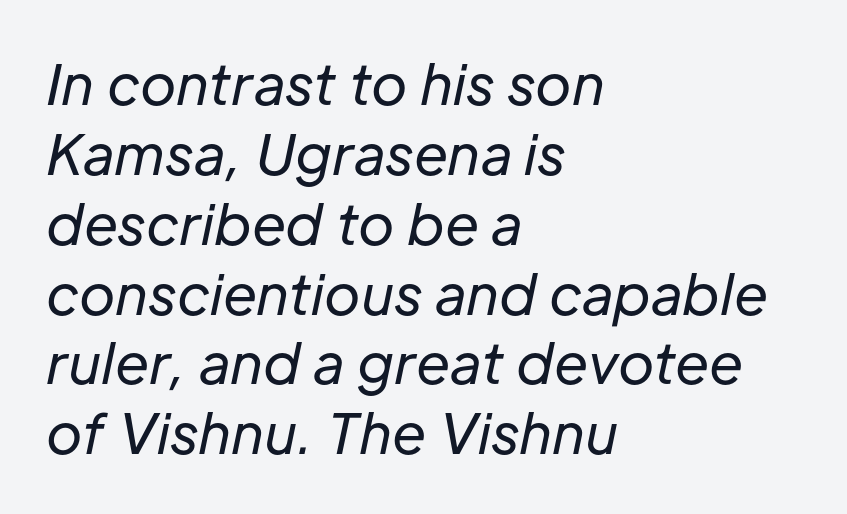
Q: Is the text bold? A: No.
Q: Is the text italic (slanted)? A: Yes, it leans right by about 12 degrees.
Q: Is the text underlined? A: No.
Q: How is the paragraph aligned? A: Left-aligned.
Q: Is the spacing between letters normal or unusually wide? A: Normal.
Q: Is the spacing between lines tight, normal or loose? A: Normal.
Q: Width (condensed, normal, or wide)? A: Normal.
Q: Stroke contrast? A: Low.
Q: x-height? A: Medium.
Q: Monospaced? A: No.
